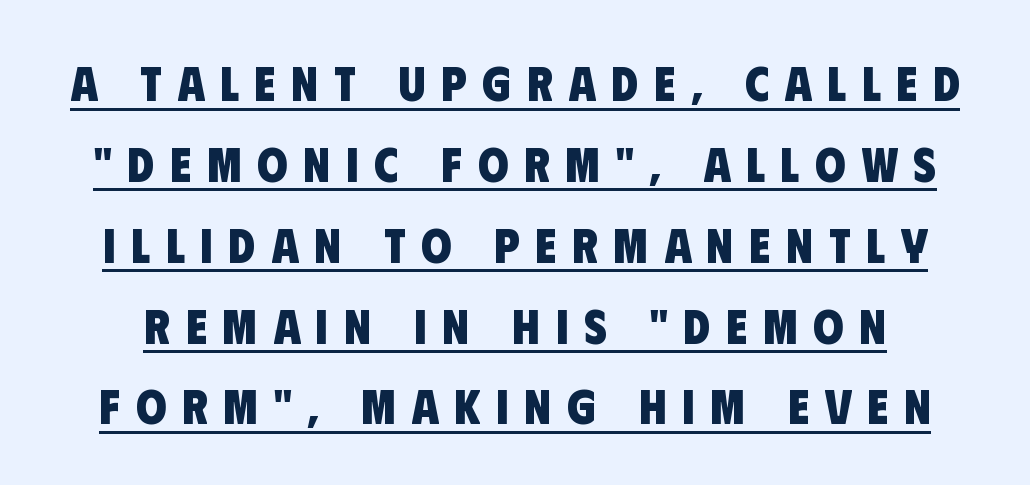
The image shows 49 px heavy, condensed sans-serif type; set normal line spacing (1.65x), unusually wide letter spacing (+0.32 em), underlined; low stroke contrast and a large x-height.
